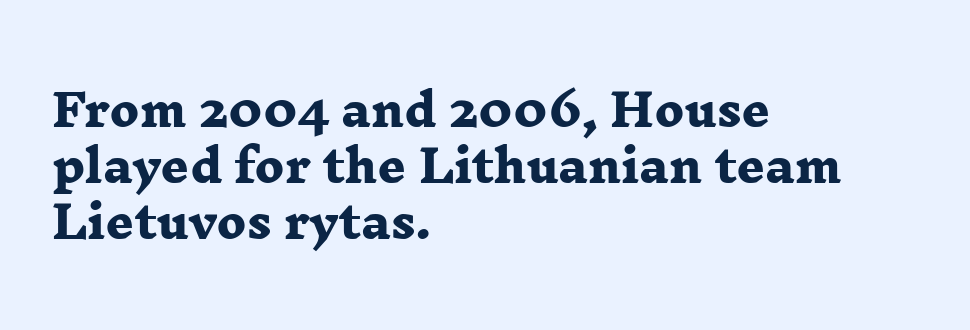
The vertical gap from one line to the next is medium. A clean baseline with only descenders dipping below it. These lines carry a lot of weight — the face is fully bold. A typesetter would label this face a serif. Nobody touched the tracking dial on this one.
